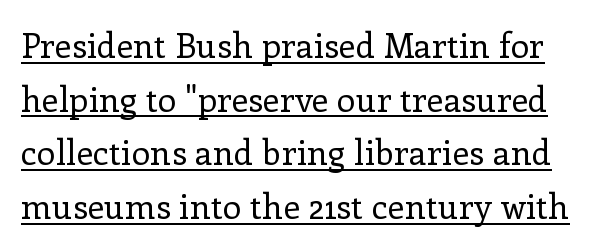
A light-to-regular cut is what we see here. Here the designer chose a conventional face with non-uniform glyph widths. A normal amount of white space separates one row of letters from the next. Upright lettering throughout. The type family on display is of the serif kind.
